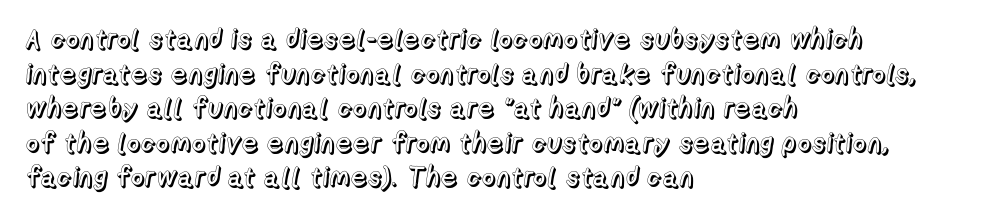
You could call the tracking neutral — neither tight nor loose. Interline gaps are of average width in this sample. The zone under the glyphs is completely vacant. A classic flush-left, rag-right setting is used for this passage.
